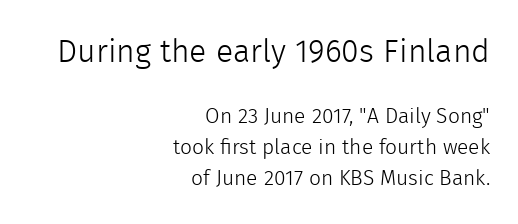
Successive baselines arrive at the customary interval. The cut favours lightness, reaching ordinary text weight at its darkest. The specimen reads as upright at a glance. Compare the two chunks: the upper has the greater cap height.
